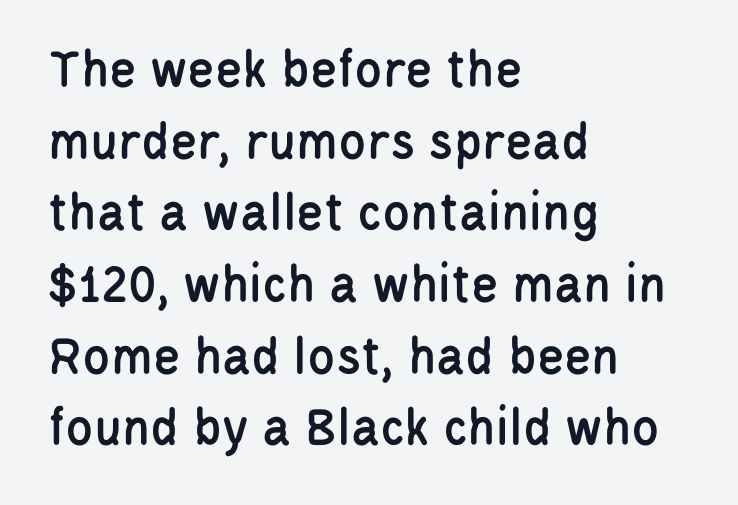
{"serif": "no", "italic": "no", "width": "condensed", "stroke_contrast": "low", "x_height": "large", "monospaced": "no", "underline": "no", "align": "left", "line_spacing": "normal", "line_spacing_ratio": 1.28, "letter_spacing": "normal", "letter_spacing_em": 0.0, "glyph_px": 56}
